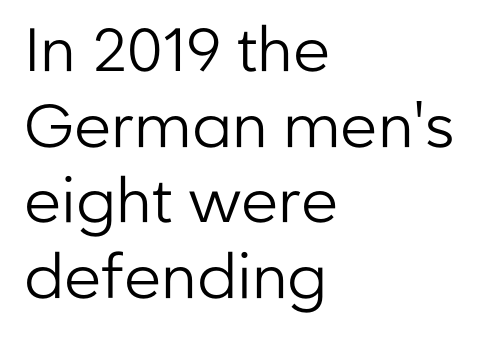
Q: Is the text bold? A: No.
Q: Is the text italic (slanted)? A: No, it is upright.
Q: Is the typeface a serif or a sans-serif typeface? A: Sans-serif.
Q: Is the text underlined? A: No.
Q: How is the paragraph aligned? A: Left-aligned.
Q: Is the spacing between letters normal or unusually wide? A: Normal.
Q: Width (condensed, normal, or wide)? A: Normal.
Q: Stroke contrast? A: Low.
Q: x-height? A: Medium.
Q: Monospaced? A: No.
